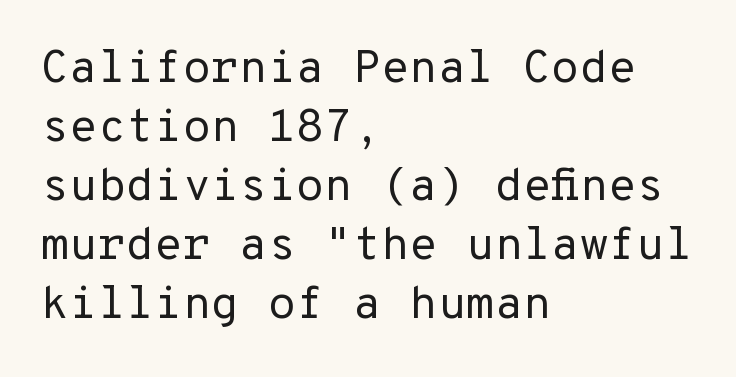
Think standard paragraph weight, or any step lighter than that. Inter-character spacing is left at the font's built-in metrics. The rag falls on the right side of this text block. Font category for this specimen: sans-serif. Notice how the stems are strictly vertical — no italics here.
